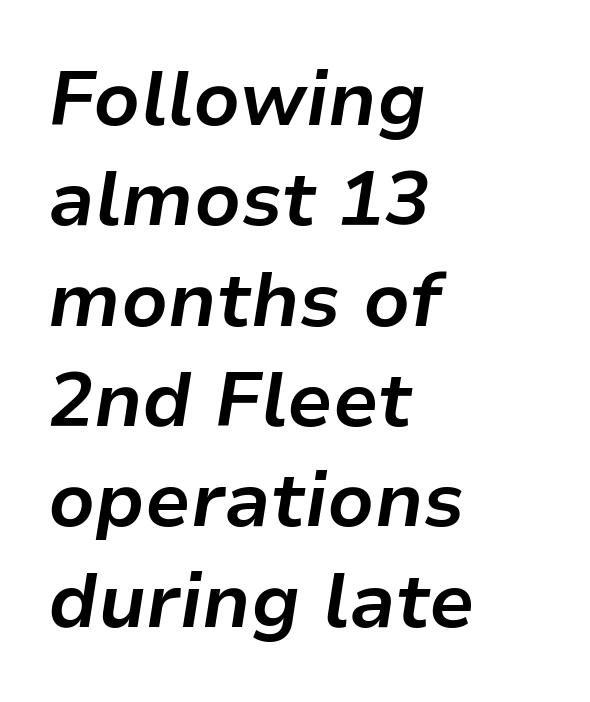
{"italic": "yes", "lean": "right", "slant_degrees": 9, "bold": "yes", "weight": "bold", "width": "normal", "stroke_contrast": "low", "x_height": "medium", "monospaced": "no", "underline": "no", "align": "left", "line_spacing": "normal", "line_spacing_ratio": 1.32, "letter_spacing": "normal", "letter_spacing_em": 0.0, "glyph_px": 76}
